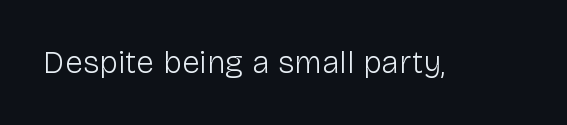
The face used here is a sans, in the tradition of grotesques and geometrics. These lines are rendered in a variable-pitch font. This rendering features lettering with no underline. Standard letterfit; no display-style spreading of the glyphs. The passage shown is not bold in any degree.
